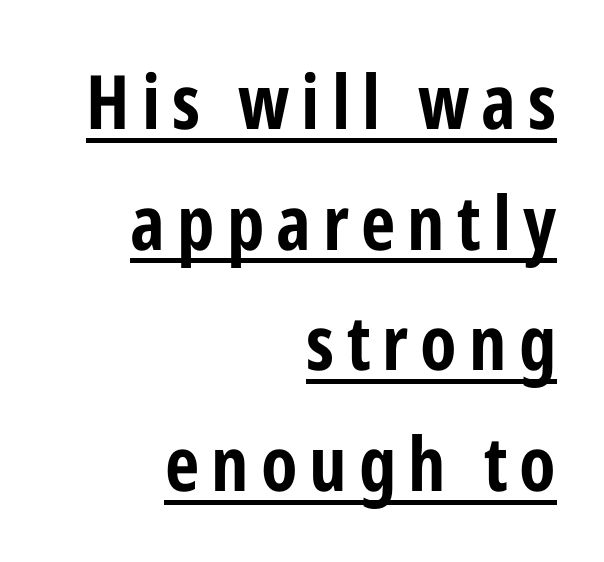
Line spacing here is normal. You can tell it's not italic because the verticals are truly vertical. Observe the absence of serifs on each vertical stroke in this sample. Is this a fixed-width face? No — the glyphs have proportional, varying widths. Layout note: lines flush right. Quick note: underline on.
